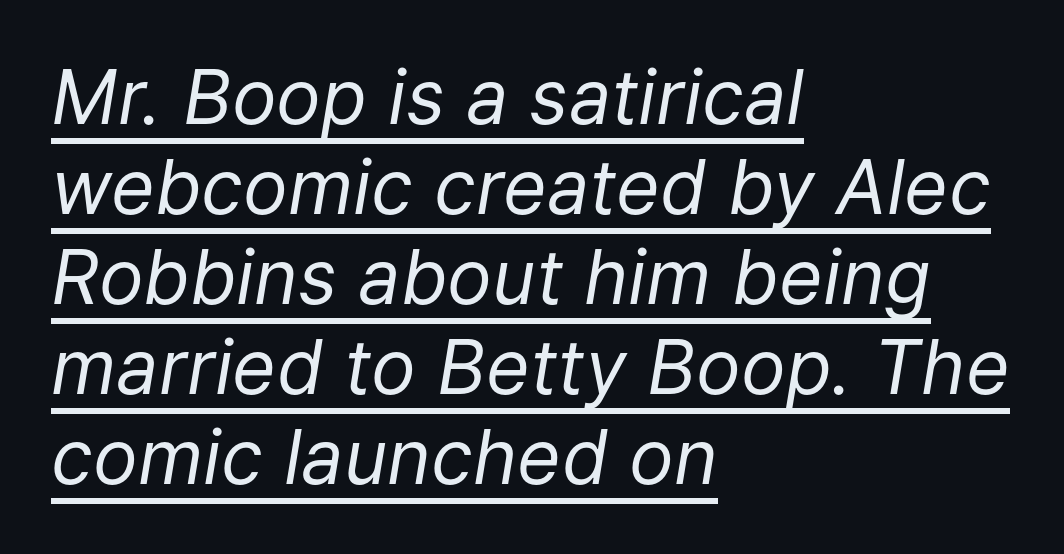
These lines are rendered in a variable-pitch font. Compared with ordinary roman type, these characters are visibly tilted. Compared with a typical body face, this is equally light or lighter still. A typesetter would call this zero additional tracking. In CSS terms this would be text-align: left. This is underlined copy, the kind a proofreader might mark for attention.
